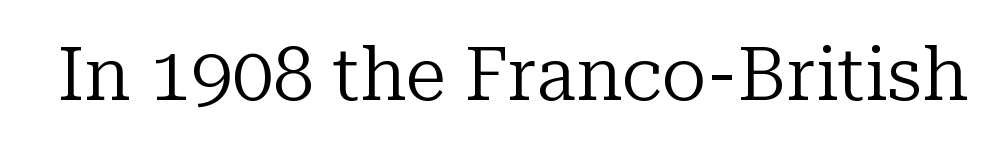
Q: Is the text bold? A: No.
Q: Is the text italic (slanted)? A: No, it is upright.
Q: Is the typeface a serif or a sans-serif typeface? A: Serif.
Q: Is the text underlined? A: No.
Q: Is the spacing between letters normal or unusually wide? A: Normal.
Q: Width (condensed, normal, or wide)? A: Normal.
Q: Stroke contrast? A: Low.
Q: x-height? A: Medium.
Q: Monospaced? A: No.
